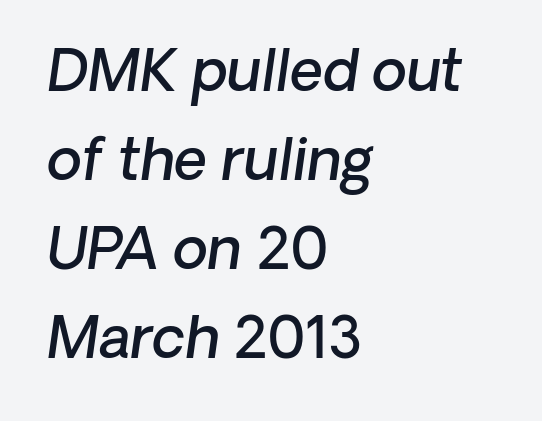
Q: Is the text bold? A: Semi-bold.
Q: Is the typeface a serif or a sans-serif typeface? A: Sans-serif.
Q: Is the text underlined? A: No.
Q: How is the paragraph aligned? A: Left-aligned.
Q: Is the spacing between letters normal or unusually wide? A: Normal.
Q: Is the spacing between lines tight, normal or loose? A: Normal.
Q: Width (condensed, normal, or wide)? A: Normal.
Q: Stroke contrast? A: Low.
Q: x-height? A: Medium.
Q: Monospaced? A: No.
